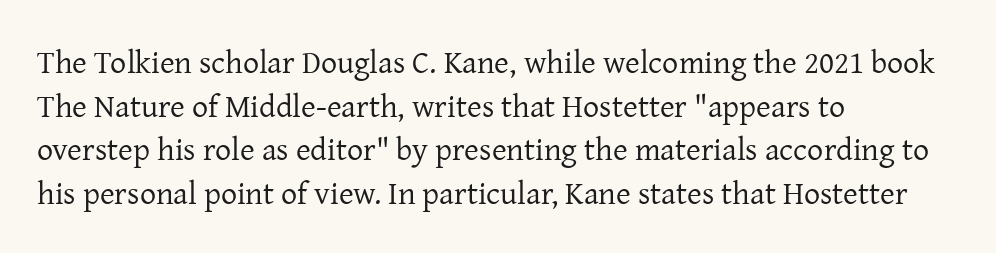
Font category for this specimen: serif. This reads as an unemphasized weight, regular at the heaviest. This rendering features lettering with no underline. The passage shown has conventional tracking throughout. Every stem runs plumb, perpendicular to the baseline.
